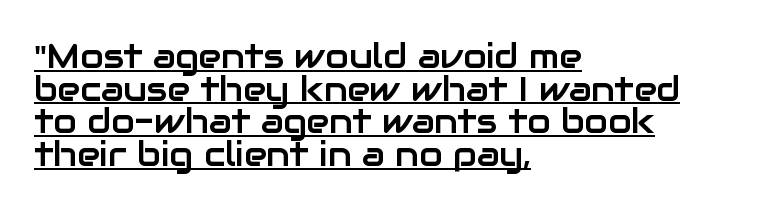
Q: Is the text italic (slanted)? A: No, it is upright.
Q: Is the typeface a serif or a sans-serif typeface? A: Sans-serif.
Q: Is the text underlined? A: Yes.
Q: How is the paragraph aligned? A: Left-aligned.
Q: Is the spacing between letters normal or unusually wide? A: Normal.
Q: Is the spacing between lines tight, normal or loose? A: Tight.
Q: Width (condensed, normal, or wide)? A: Normal.
Q: Stroke contrast? A: Low.
Q: x-height? A: Medium.
Q: Monospaced? A: No.
